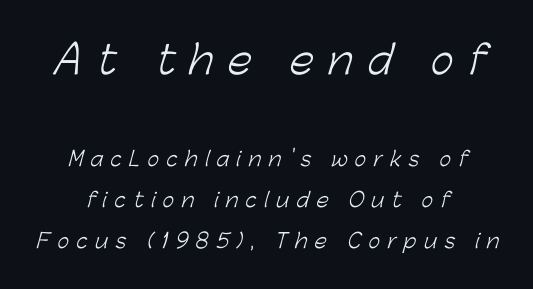
{"serif": "no", "bold": "no", "weight": "light", "width": "normal", "stroke_contrast": "low", "x_height": "medium", "monospaced": "no", "underline": "no", "line_spacing": "loose", "line_spacing_ratio": 2.05, "letter_spacing": "wide", "letter_spacing_em": 0.37, "larger_block": "first", "size_ratio": 1.95, "glyph_px": 39}
